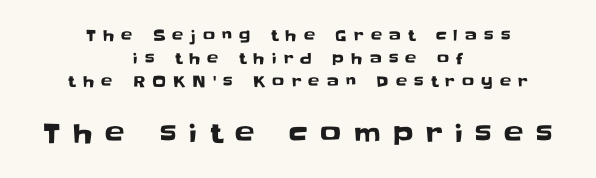
These lines have a slow, spaced-out rhythm from letter to letter. Of the two passages, the one underneath uses the larger point size. The rag falls on both sides of this text block equally. Descender tails drop into unmarked territory. Notice how descenders clear the ascenders below comfortably — that's standard leading. The lettering holds an erect, upright posture throughout.
